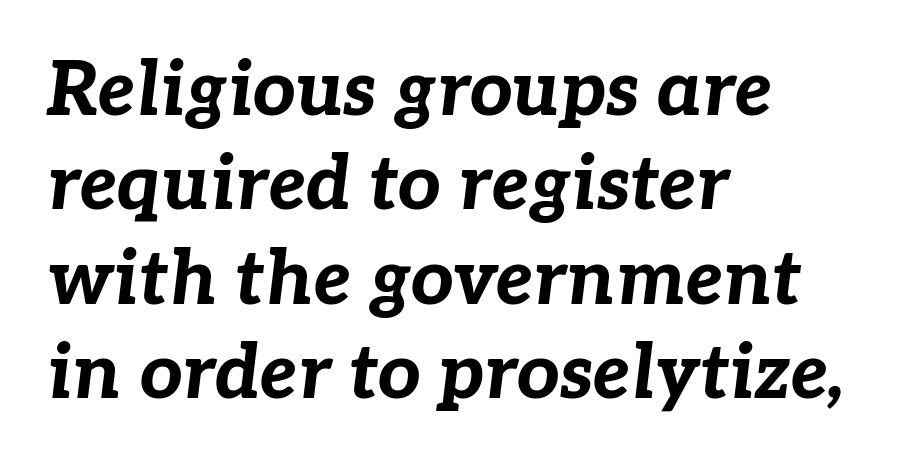
The image shows 75 px bold type, italic (leaning right); set left-aligned, normal line spacing (1.26x), normal letter spacing, not underlined; low stroke contrast and a medium x-height.
